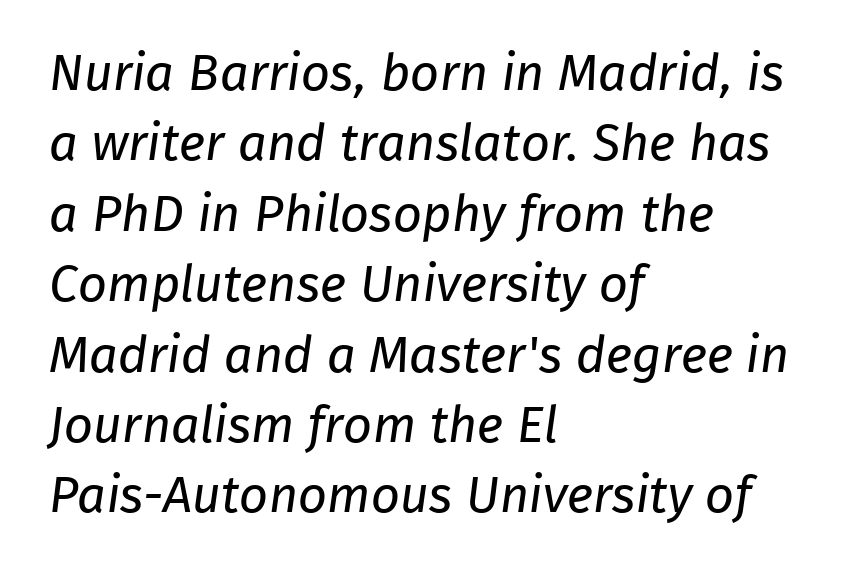
{"serif": "no", "bold": "no", "weight": "regular", "width": "normal", "stroke_contrast": "low", "x_height": "medium", "monospaced": "no", "underline": "no", "align": "left", "line_spacing": "normal", "line_spacing_ratio": 1.38, "letter_spacing": "normal", "letter_spacing_em": 0.0, "glyph_px": 51}
